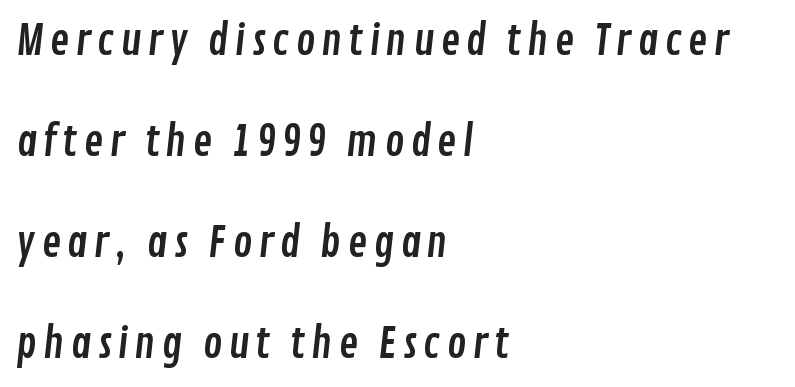
Q: Is the typeface a serif or a sans-serif typeface? A: Sans-serif.
Q: Is the text underlined? A: No.
Q: How is the paragraph aligned? A: Left-aligned.
Q: Is the spacing between lines tight, normal or loose? A: Loose.
Q: Width (condensed, normal, or wide)? A: Condensed.
Q: Stroke contrast? A: Low.
Q: x-height? A: Medium.
Q: Monospaced? A: No.
